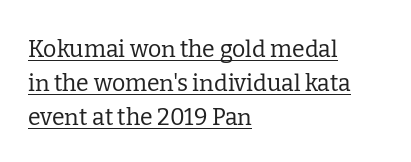
The image shows 23 px text type, upright; set left-aligned, normal line spacing (1.47x), normal letter spacing, underlined.
